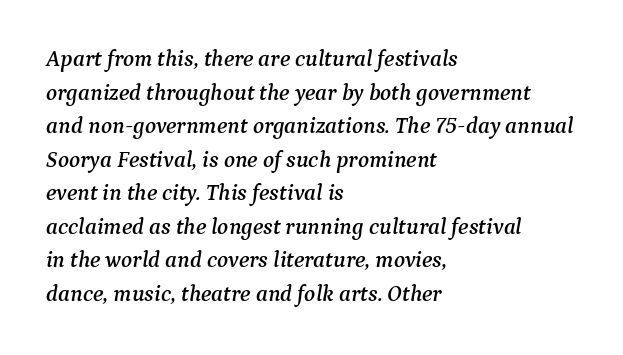
The image shows 23 px text type, italic (leaning right); set left-aligned, normal line spacing (1.46x), normal letter spacing, not underlined.
